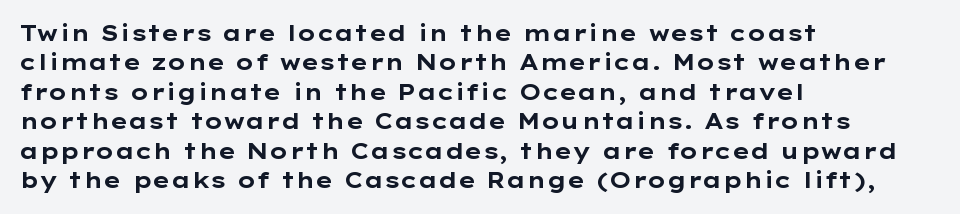
The vertical gap from one line to the next is medium. The rendering uses a bold face; every stroke is thick and dark. When letters stand straight like this, we call the style roman or upright. A typesetter would call this zero additional tracking.
